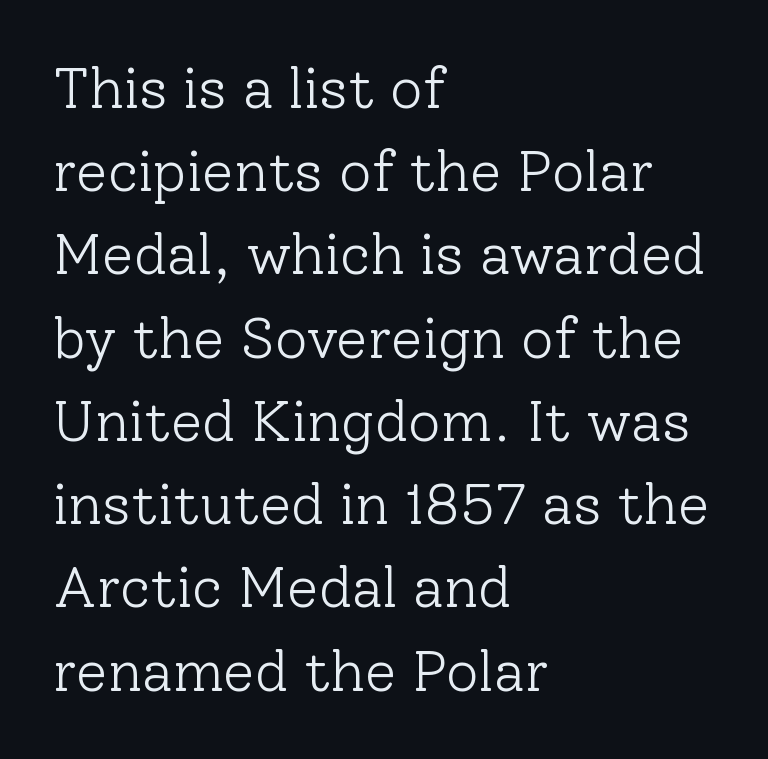
Q: Is the text bold? A: No.
Q: Is the text italic (slanted)? A: No, it is upright.
Q: Is the typeface a serif or a sans-serif typeface? A: Serif.
Q: Is the text underlined? A: No.
Q: How is the paragraph aligned? A: Left-aligned.
Q: Is the spacing between letters normal or unusually wide? A: Normal.
Q: Is the spacing between lines tight, normal or loose? A: Normal.
Q: Width (condensed, normal, or wide)? A: Normal.
Q: Stroke contrast? A: Low.
Q: x-height? A: Medium.
Q: Monospaced? A: No.
